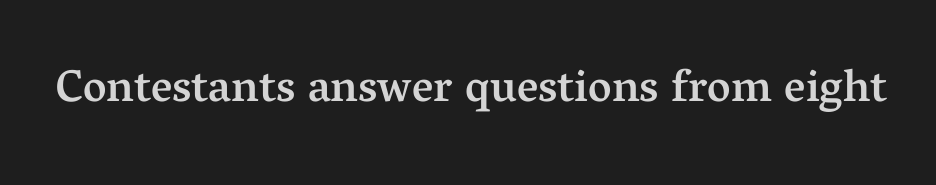
The image shows 45 px semibold serif type, upright; set normal letter spacing, not underlined; medium stroke contrast and a medium x-height.
